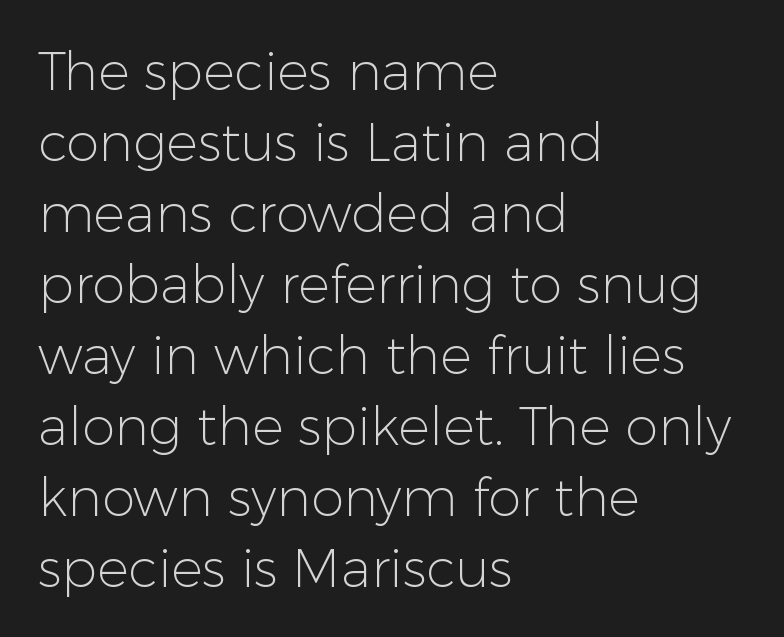
{"serif": "no", "italic": "no", "bold": "no", "weight": "light", "width": "normal", "stroke_contrast": "low", "x_height": "medium", "monospaced": "no", "underline": "no", "align": "left", "line_spacing": "normal", "line_spacing_ratio": 1.34, "letter_spacing": "normal", "letter_spacing_em": 0.0, "glyph_px": 53}
